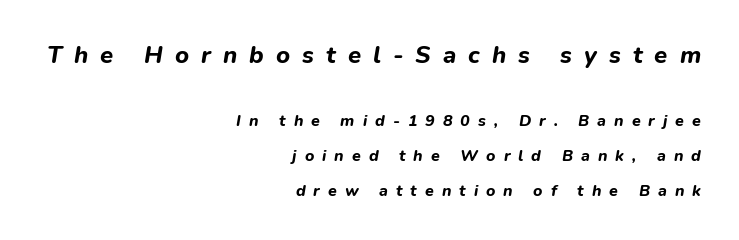
{"italic": "yes", "lean": "right", "slant_degrees": 9, "bold": "yes", "underline": "no", "align": "right", "line_spacing": "loose", "line_spacing_ratio": 2.17, "letter_spacing": "wide", "letter_spacing_em": 0.5, "larger_block": "first", "size_ratio": 1.5, "glyph_px": 24}
